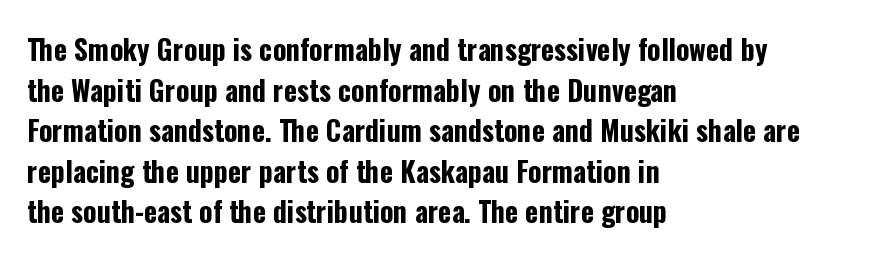
The image shows 28 px bold, condensed sans-serif type, upright; set left-aligned, normal line spacing (1.45x), normal letter spacing, not underlined; low stroke contrast and a medium x-height.
